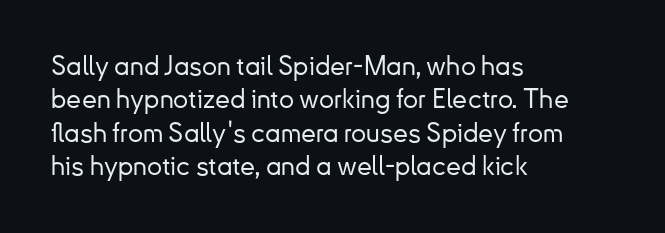
{"italic": "no", "underline": "no", "align": "left", "line_spacing_ratio": 1.24, "letter_spacing": "normal", "letter_spacing_em": 0.0, "glyph_px": 27}
